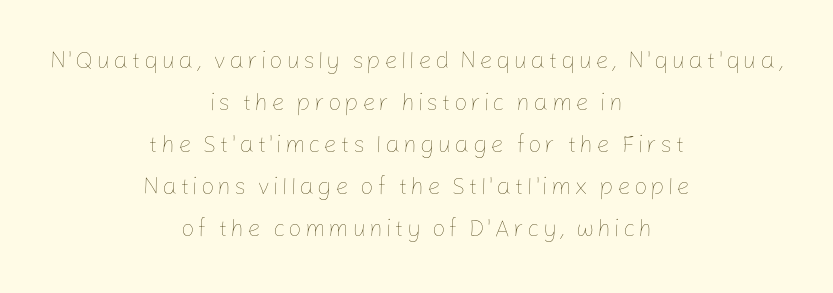
Q: Is the text bold? A: No.
Q: Is the text italic (slanted)? A: No, it is upright.
Q: Is the text underlined? A: No.
Q: How is the paragraph aligned? A: Centered.
